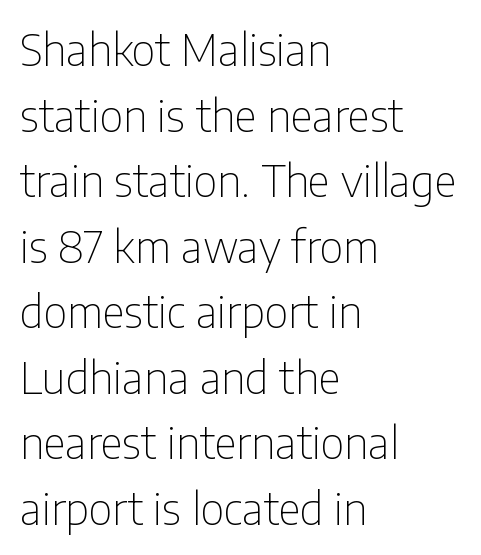
Nothing sits at the stroke ends, so this counts as sans-serif. Anything drawn beneath the words? Only blank space. Caption: face not bold, strokes unweighted. This is the regular roman posture of the typeface. The text block is weighted toward the left margin, trailing off unevenly rightward. The letters advance in unequal steps, a hallmark of proportional type.
